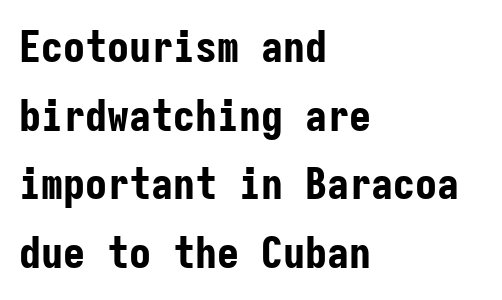
{"serif": "no", "italic": "no", "bold": "yes", "weight": "bold", "width": "condensed", "stroke_contrast": "low", "x_height": "medium", "monospaced": "yes", "underline": "no", "align": "left", "line_spacing": "normal", "line_spacing_ratio": 1.56, "letter_spacing": "normal", "letter_spacing_em": 0.0, "glyph_px": 44}
